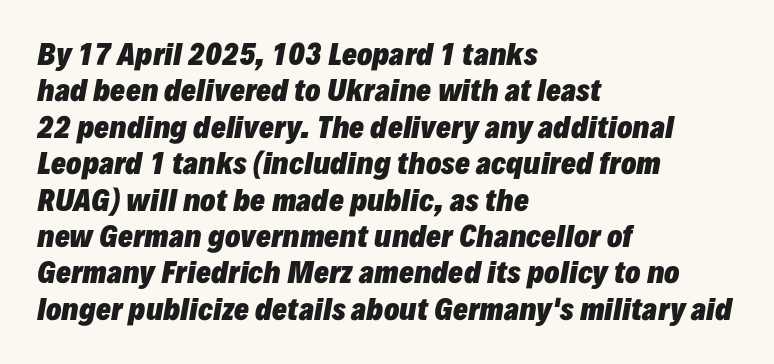
One-word summary of the alignment: left. Compared with ordinary roman type, these characters are visibly tilted. The passage shown is typed in a proportional face where columns would drift. No word sits above an underline.
